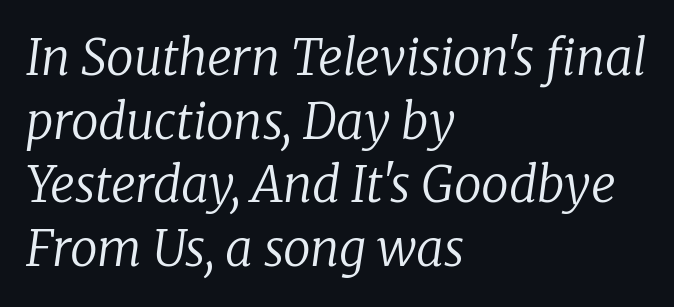
Q: Is the text bold? A: No.
Q: Is the text italic (slanted)? A: Yes, it leans right by about 8 degrees.
Q: Is the typeface a serif or a sans-serif typeface? A: Serif.
Q: Is the text underlined? A: No.
Q: How is the paragraph aligned? A: Left-aligned.
Q: Is the spacing between letters normal or unusually wide? A: Normal.
Q: Is the spacing between lines tight, normal or loose? A: Normal.
Q: Width (condensed, normal, or wide)? A: Normal.
Q: Stroke contrast? A: Low.
Q: x-height? A: Medium.
Q: Monospaced? A: No.
